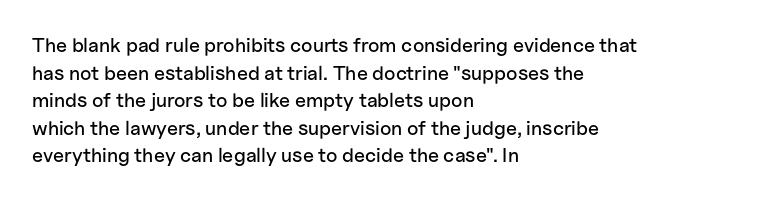
The image shows 20 px text type, upright; set left-aligned, normal line spacing (1.38x), normal letter spacing, not underlined.
